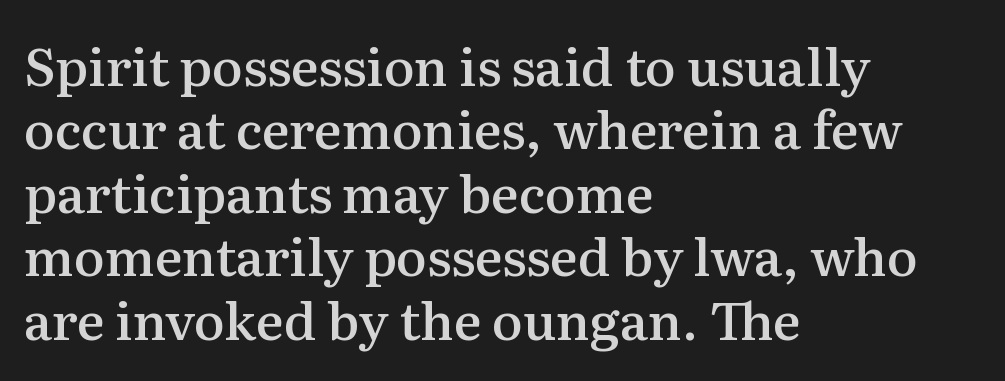
{"serif": "yes", "italic": "no", "bold": "semi", "weight": "semibold", "width": "normal", "stroke_contrast": "medium", "x_height": "medium", "monospaced": "no", "underline": "no", "align": "left", "line_spacing_ratio": 1.22, "letter_spacing": "normal", "letter_spacing_em": 0.0, "glyph_px": 52}
